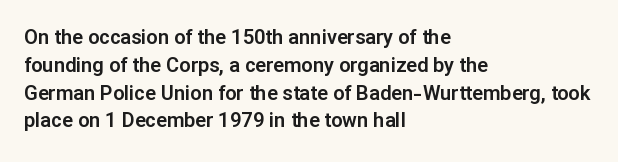
The image shows 20 px text type, upright; set left-aligned, normal line spacing (1.39x), normal letter spacing, not underlined.
